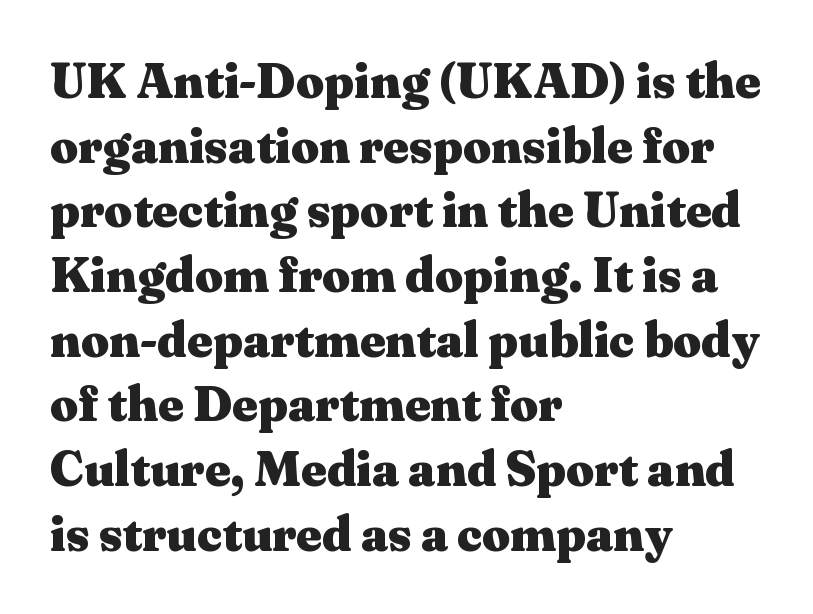
Q: Is the text bold? A: Yes.
Q: Is the text italic (slanted)? A: No, it is upright.
Q: Is the typeface a serif or a sans-serif typeface? A: Serif.
Q: Is the text underlined? A: No.
Q: How is the paragraph aligned? A: Left-aligned.
Q: Is the spacing between letters normal or unusually wide? A: Normal.
Q: Is the spacing between lines tight, normal or loose? A: Normal.
Q: Width (condensed, normal, or wide)? A: Wide.
Q: Stroke contrast? A: Medium.
Q: x-height? A: Medium.
Q: Monospaced? A: No.
